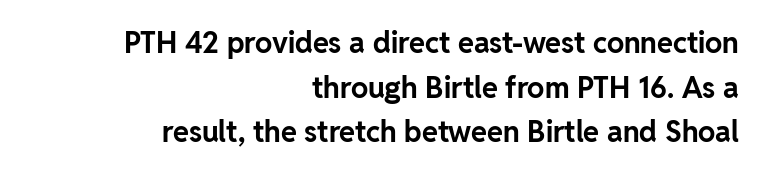
The image shows 29 px bold sans-serif type, upright; set right-aligned, normal line spacing (1.54x), normal letter spacing, not underlined; low stroke contrast and a medium x-height.
